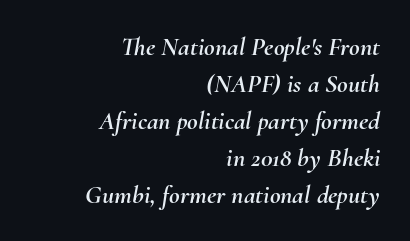
The image shows 26 px text type, italic (leaning right); set right-aligned, normal line spacing (1.42x), normal letter spacing, not underlined.
